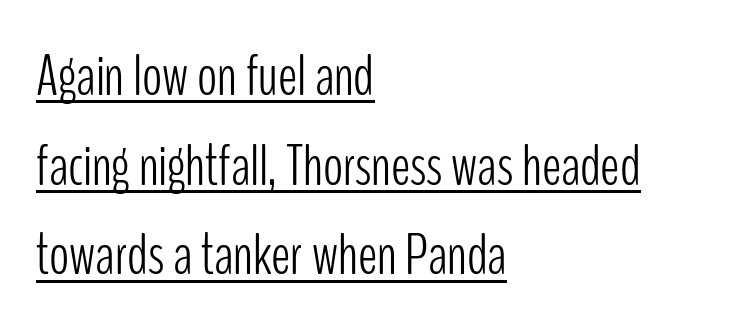
Q: Is the text bold? A: No.
Q: Is the text italic (slanted)? A: No, it is upright.
Q: Is the typeface a serif or a sans-serif typeface? A: Sans-serif.
Q: Is the text underlined? A: Yes.
Q: How is the paragraph aligned? A: Left-aligned.
Q: Is the spacing between letters normal or unusually wide? A: Normal.
Q: Is the spacing between lines tight, normal or loose? A: Normal.
Q: Width (condensed, normal, or wide)? A: Condensed.
Q: Stroke contrast? A: Low.
Q: x-height? A: Medium.
Q: Monospaced? A: No.
